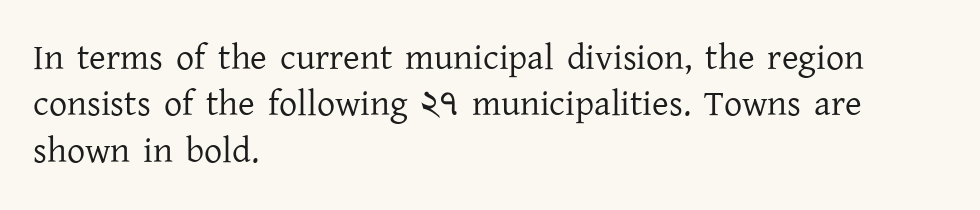
The image shows 36 px regular-weight serif type, upright; set left-aligned, normal line spacing (1.29x), normal letter spacing, not underlined; low stroke contrast and a medium x-height.
